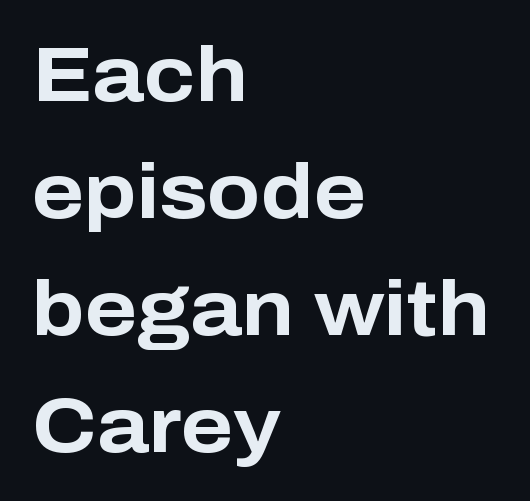
{"serif": "no", "italic": "no", "bold": "yes", "weight": "bold", "width": "normal", "stroke_contrast": "low", "x_height": "medium", "monospaced": "no", "underline": "no", "align": "left", "line_spacing": "normal", "line_spacing_ratio": 1.5, "letter_spacing": "normal", "letter_spacing_em": 0.0, "glyph_px": 78}
